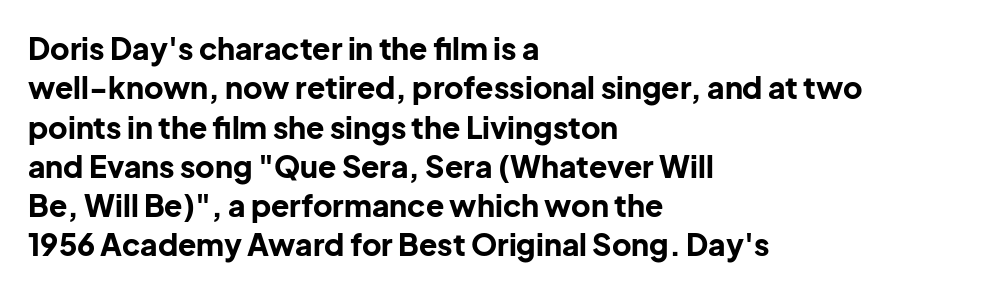
{"serif": "no", "italic": "no", "bold": "yes", "weight": "bold", "width": "normal", "stroke_contrast": "low", "x_height": "medium", "monospaced": "no", "underline": "no", "align": "left", "line_spacing": "normal", "line_spacing_ratio": 1.31, "letter_spacing": "normal", "letter_spacing_em": 0.0, "glyph_px": 30}
